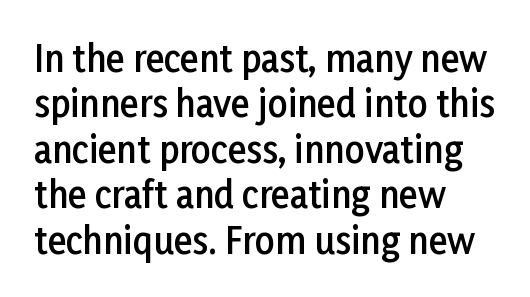
{"serif": "no", "italic": "no", "bold": "semi", "weight": "semibold", "width": "normal", "stroke_contrast": "low", "x_height": "medium", "monospaced": "no", "underline": "no", "align": "left", "line_spacing": "normal", "line_spacing_ratio": 1.3, "letter_spacing": "normal", "letter_spacing_em": 0.0, "glyph_px": 35}
